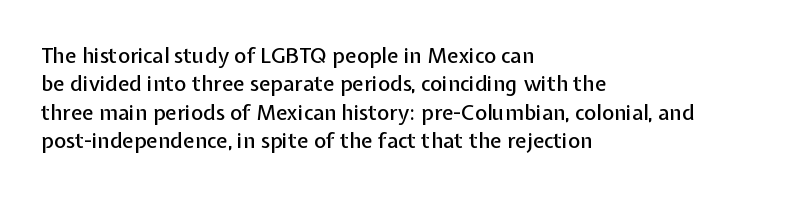
Q: Is the text italic (slanted)? A: No, it is upright.
Q: Is the text underlined? A: No.
Q: How is the paragraph aligned? A: Left-aligned.
Q: Is the spacing between letters normal or unusually wide? A: Normal.
Q: Is the spacing between lines tight, normal or loose? A: Normal.
